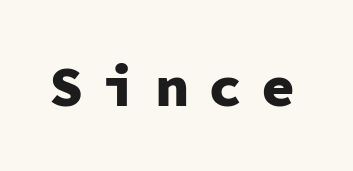
Q: Is the text bold? A: Yes.
Q: Is the text italic (slanted)? A: No, it is upright.
Q: Is the typeface a serif or a sans-serif typeface? A: Sans-serif.
Q: Is the text underlined? A: No.
Q: Is the spacing between letters normal or unusually wide? A: Unusually wide.
Q: Width (condensed, normal, or wide)? A: Normal.
Q: Stroke contrast? A: Low.
Q: x-height? A: Medium.
Q: Monospaced? A: Yes.
